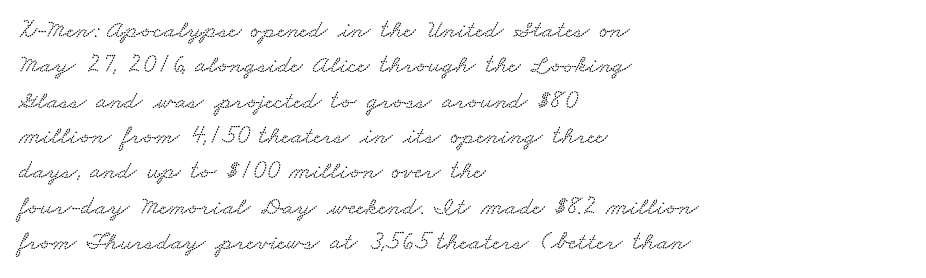
A clean baseline with only descenders dipping below it. These lines are set flush left with a ragged right edge. The rendering uses a moderate line-height, typical for paragraphs. The line texture is even and compact thanks to regular tracking.
